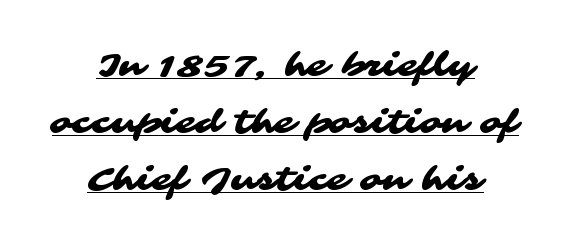
{"serif": "no", "width": "wide", "stroke_contrast": "medium", "x_height": "medium", "monospaced": "no", "underline": "yes", "align": "center", "line_spacing_ratio": 1.72, "letter_spacing": "normal", "letter_spacing_em": 0.0, "glyph_px": 33}
